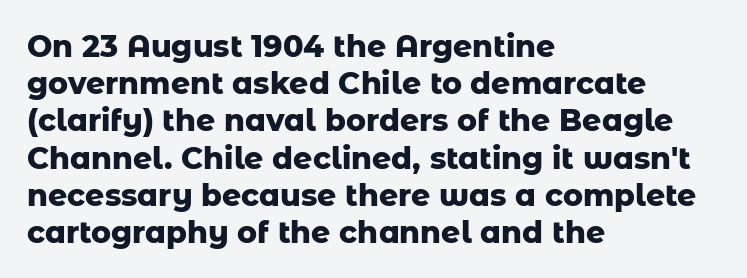
Reading down the block, your eye returns to a fixed left position each line. Think of a printed novel: that variable character pitch is what you see here. The face used here is a sans, in the tradition of grotesques and geometrics. No word sits above an underline. Heft: maximum for text — a bold.
